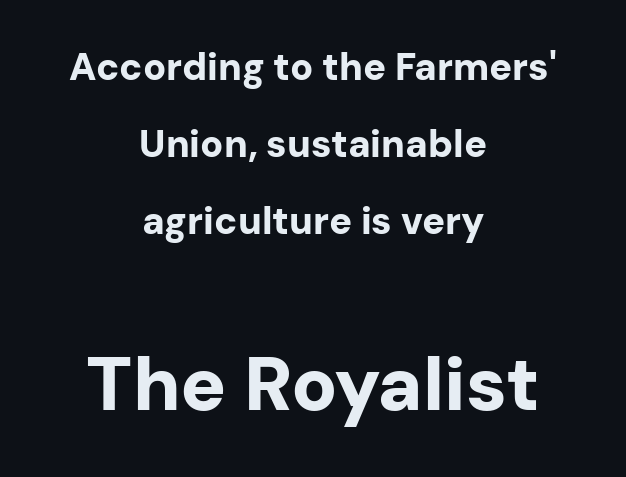
The image shows 76 px bold sans-serif type, upright; set centered, loose line spacing (2.03x), normal letter spacing, not underlined; the second (bottom) block is 2.0x larger; low stroke contrast and a medium x-height.
